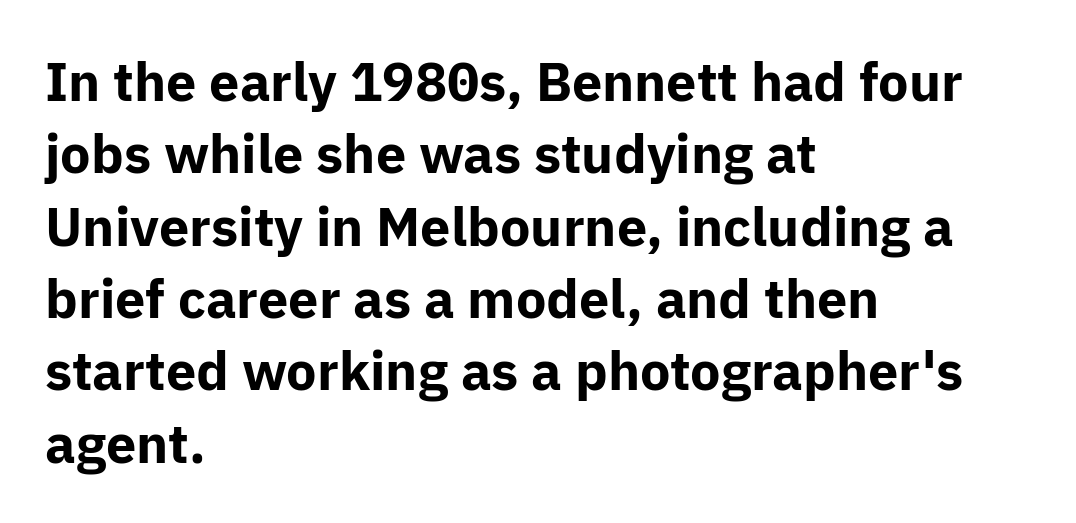
{"serif": "no", "italic": "no", "bold": "yes", "weight": "bold", "width": "normal", "stroke_contrast": "low", "x_height": "medium", "monospaced": "no", "underline": "no", "align": "left", "line_spacing": "normal", "line_spacing_ratio": 1.34, "letter_spacing": "normal", "letter_spacing_em": 0.0, "glyph_px": 54}
